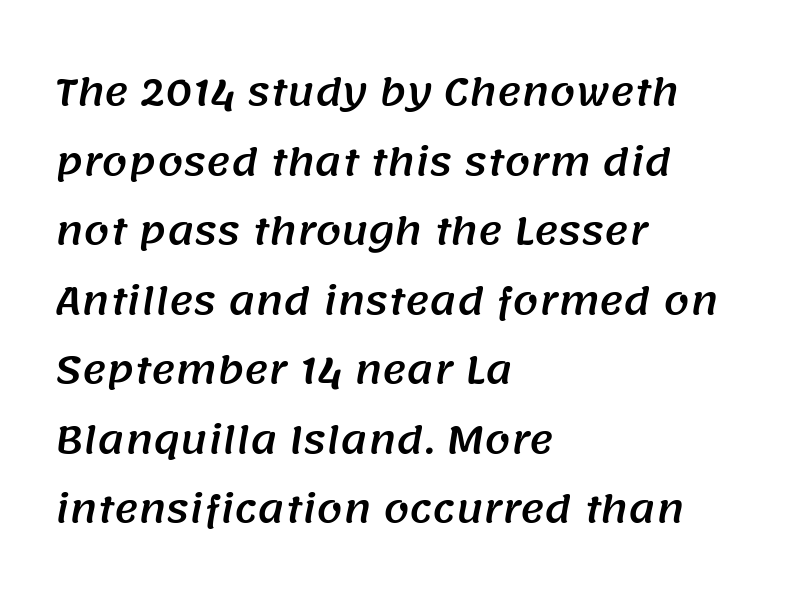
The image shows 37 px sans-serif type; set left-aligned, line spacing 1.88x, normal letter spacing, not underlined; medium stroke contrast and a large x-height.
